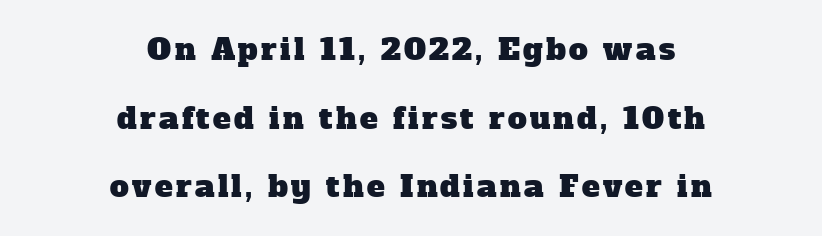
The rag falls on both sides of this text block equally. This sample has the flowing, uneven cadence of proportional lettering. Anything drawn beneath the words? Only blank space. Regarding serifs, this sample has them. Honestly, the rows look like they've been pulled way apart.
